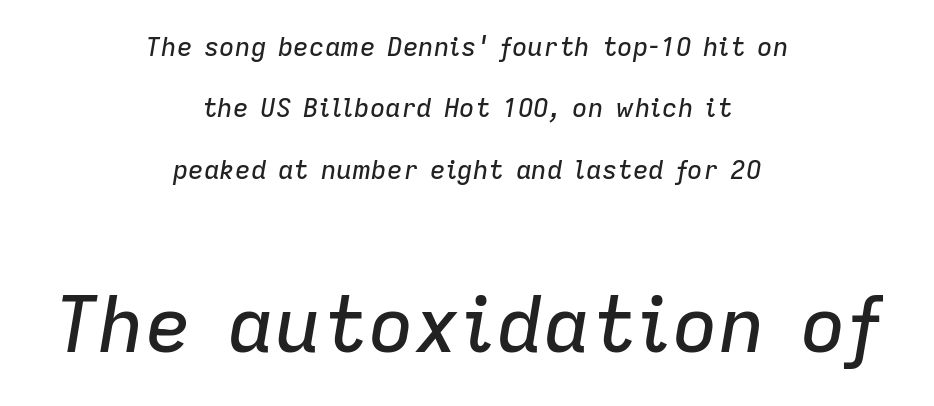
{"italic": "yes", "lean": "right", "slant_degrees": 9, "width": "normal", "stroke_contrast": "low", "x_height": "medium", "monospaced": "no", "underline": "no", "align": "center", "line_spacing": "loose", "line_spacing_ratio": 2.36, "letter_spacing": "normal", "letter_spacing_em": 0.0, "larger_block": "second", "size_ratio": 3.0, "glyph_px": 78}
